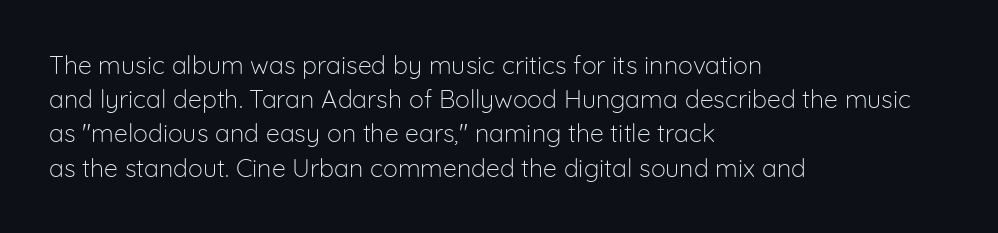
{"italic": "no", "bold": "no", "underline": "no", "align": "left", "line_spacing": "normal", "line_spacing_ratio": 1.37, "letter_spacing": "normal", "letter_spacing_em": 0.0, "glyph_px": 25}
